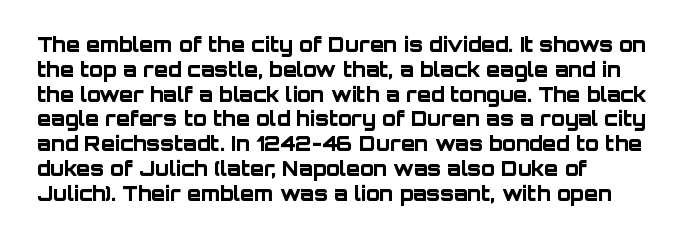
Q: Is the text bold? A: Yes.
Q: Is the text italic (slanted)? A: No, it is upright.
Q: Is the text underlined? A: No.
Q: Is the spacing between letters normal or unusually wide? A: Normal.
